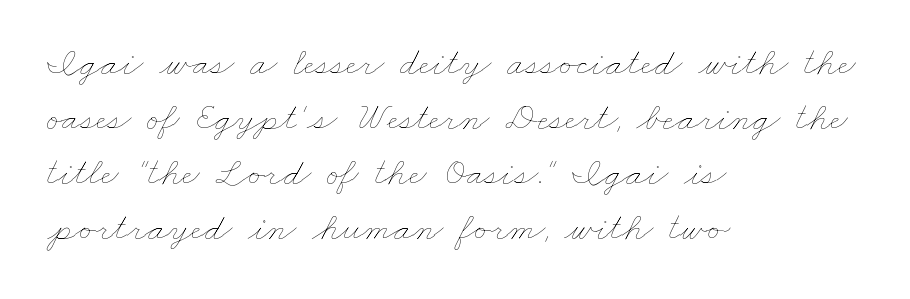
Is the block centered? No — it sits flush against the left margin. Weight: not bold — regular or lighter. Leading matches the norm, producing a regular column. Think of a printed novel: that variable character pitch is what you see here. Rule under the text: the space is simply empty. Look at the tracking — it's just the regular setting, nothing added.
